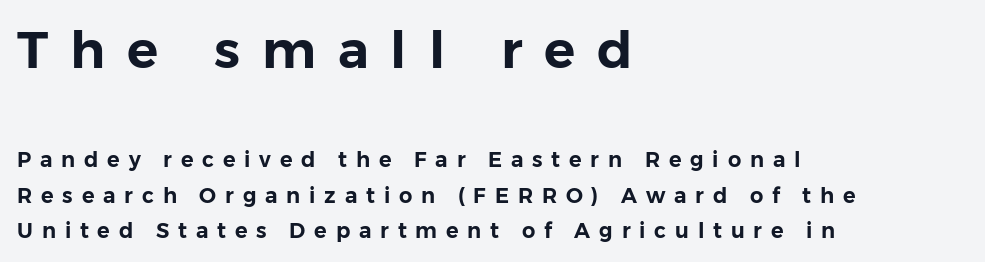
Q: Is the text italic (slanted)? A: No, it is upright.
Q: Is the typeface a serif or a sans-serif typeface? A: Sans-serif.
Q: Is the text underlined? A: No.
Q: How is the paragraph aligned? A: Left-aligned.
Q: Is the spacing between letters normal or unusually wide? A: Unusually wide.
Q: Is the spacing between lines tight, normal or loose? A: Normal.
Q: Which block of text is set in a larger size, the first (top) or the second (bottom)? A: The first (top) one.
Q: Width (condensed, normal, or wide)? A: Normal.
Q: Stroke contrast? A: Low.
Q: x-height? A: Medium.
Q: Monospaced? A: No.
